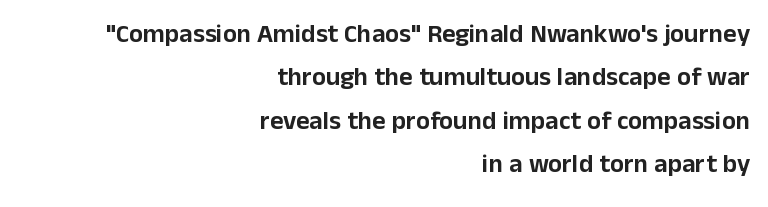
{"italic": "no", "underline": "no", "align": "right", "line_spacing": "normal", "line_spacing_ratio": 1.67, "letter_spacing": "normal", "letter_spacing_em": 0.0, "glyph_px": 26}
